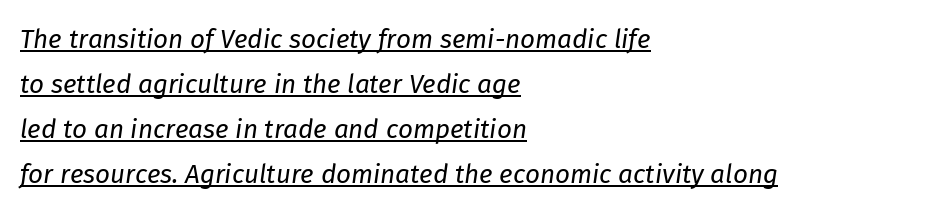
The image shows 26 px text type, italic (leaning right); set left-aligned, line spacing 1.73x, normal letter spacing, underlined.
